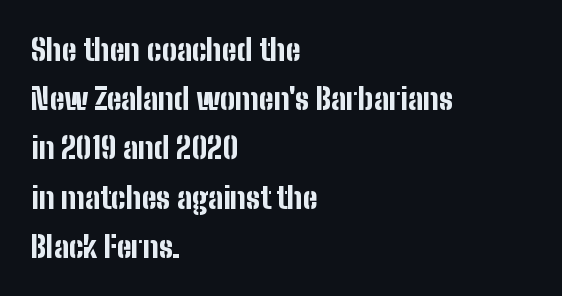
{"serif": "no", "italic": "no", "bold": "yes", "weight": "bold", "width": "condensed", "stroke_contrast": "low", "x_height": "medium", "monospaced": "no", "underline": "no", "align": "left", "line_spacing": "normal", "line_spacing_ratio": 1.64, "letter_spacing": "normal", "letter_spacing_em": 0.0, "glyph_px": 30}
